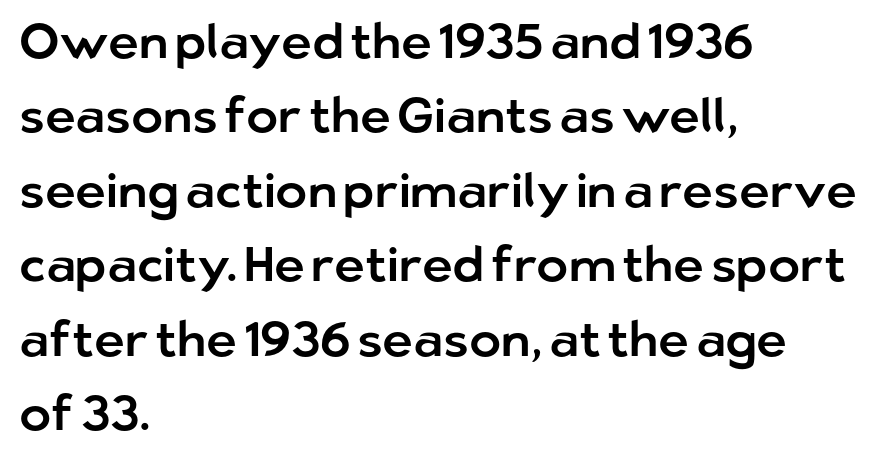
The image shows 48 px sans-serif type, upright; set left-aligned, normal line spacing (1.55x), normal letter spacing, not underlined; low stroke contrast and a medium x-height.
